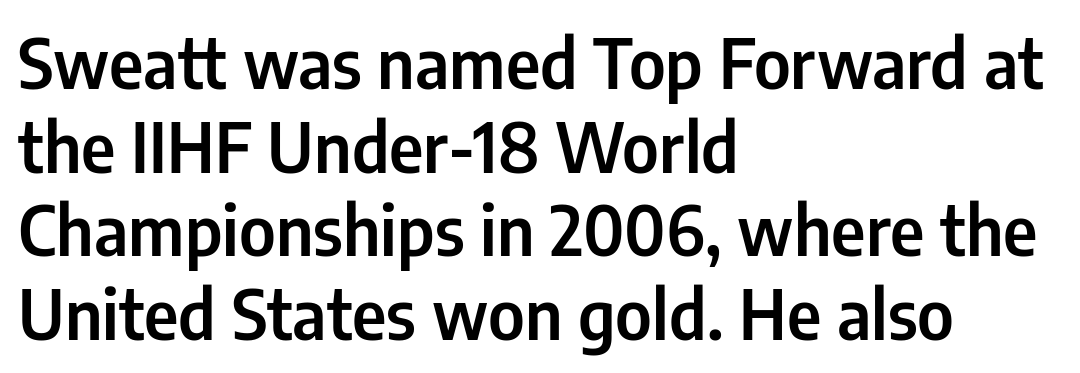
Nobody drew a line under any word here. The setting favours the left margin, as ordinary paragraphs usually do. No feet cap the strokes, marking this as sans-serif type. Tall strokes in this sample are plumb rather than angled. Standard letterfit; no display-style spreading of the glyphs. Spacing verdict: proportional, widths tailored to each character.
